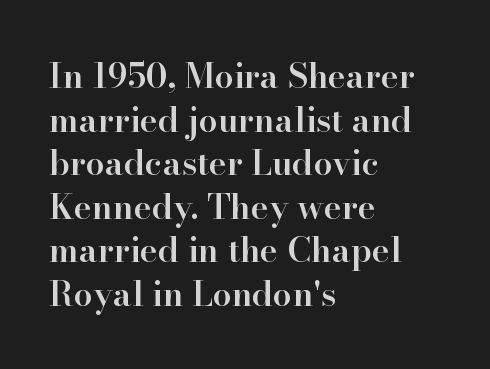
The image shows 34 px semibold serif type, upright; set left-aligned, normal line spacing (1.28x), normal letter spacing, not underlined; high stroke contrast and a small x-height.
